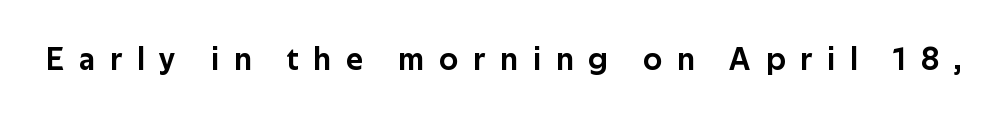
A sans-serif font was chosen for this passage. Posture: upright roman. The rendering uses natural spacing where letterforms have individual widths. Is the letter spacing exaggerated? Yes — the characters are pushed far apart. The gap between lines stays unmarked.
